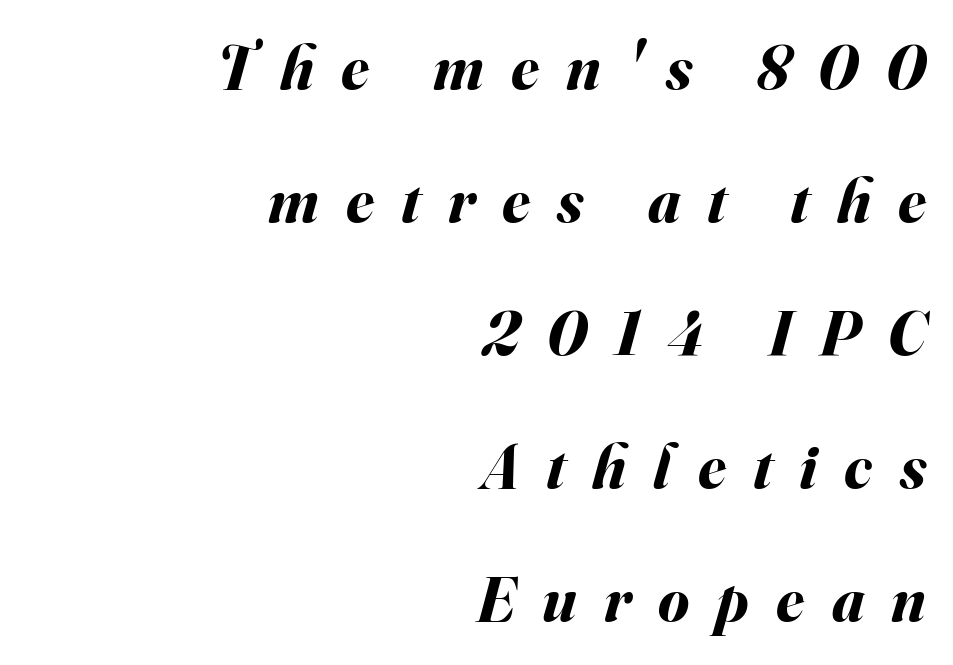
The image shows 63 px bold type, italic (leaning right); set right-aligned, loose line spacing (2.11x), unusually wide letter spacing (+0.43 em), not underlined; medium stroke contrast and a small x-height.
